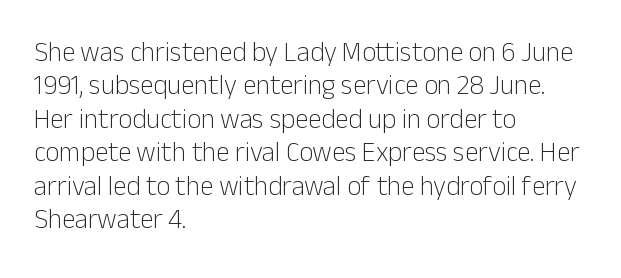
The image shows 27 px text type, upright; set left-aligned, line spacing 1.24x, normal letter spacing, not underlined.
